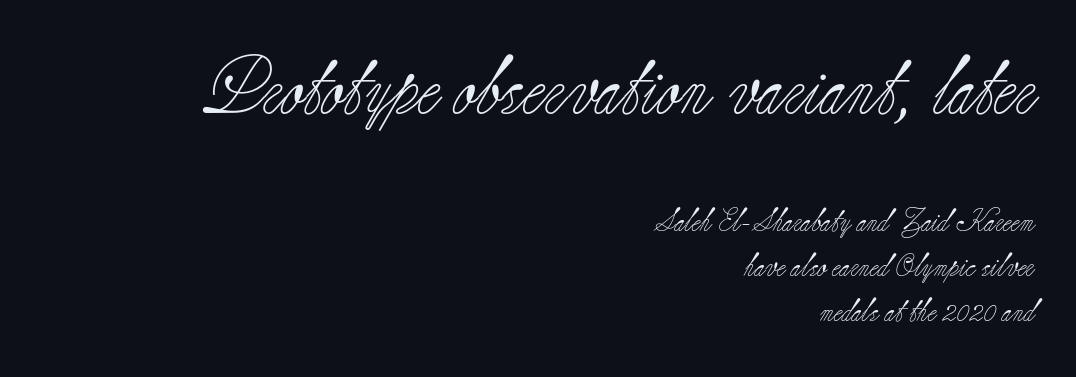
{"serif": "yes", "bold": "no", "weight": "light", "width": "normal", "stroke_contrast": "low", "x_height": "small", "monospaced": "no", "underline": "no", "align": "right", "line_spacing": "loose", "line_spacing_ratio": 1.96, "letter_spacing": "normal", "letter_spacing_em": 0.0, "larger_block": "first", "size_ratio": 2.52, "glyph_px": 58}
